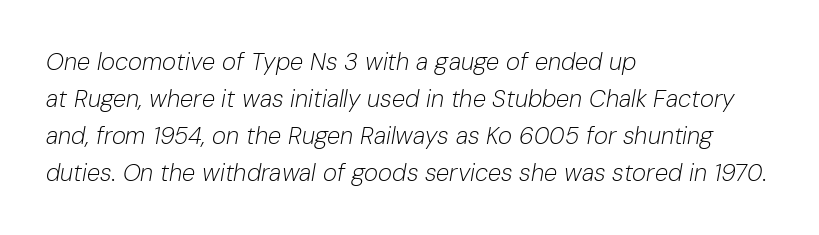
Q: Is the text bold? A: No.
Q: Is the text italic (slanted)? A: Yes, it leans right by about 10 degrees.
Q: Is the text underlined? A: No.
Q: How is the paragraph aligned? A: Left-aligned.
Q: Is the spacing between letters normal or unusually wide? A: Normal.
Q: Is the spacing between lines tight, normal or loose? A: Normal.
